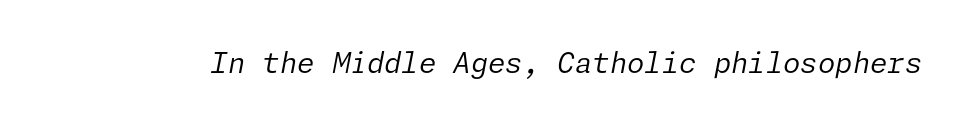
The image shows 28 px regular-weight type, italic (leaning right); set normal letter spacing, not underlined; low stroke contrast and a medium x-height.
